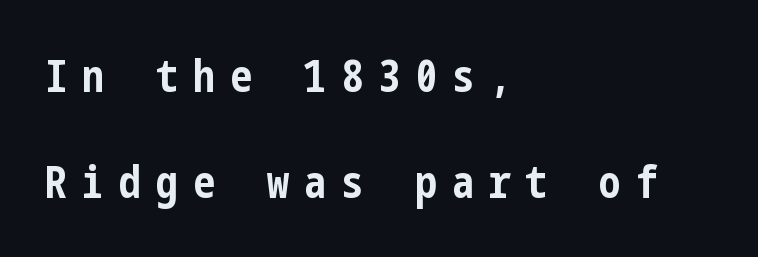
Q: Is the text bold? A: Yes.
Q: Is the text italic (slanted)? A: No, it is upright.
Q: Is the typeface a serif or a sans-serif typeface? A: Sans-serif.
Q: Is the text underlined? A: No.
Q: How is the paragraph aligned? A: Left-aligned.
Q: Is the spacing between letters normal or unusually wide? A: Unusually wide.
Q: Is the spacing between lines tight, normal or loose? A: Loose.
Q: Width (condensed, normal, or wide)? A: Condensed.
Q: Stroke contrast? A: Low.
Q: x-height? A: Medium.
